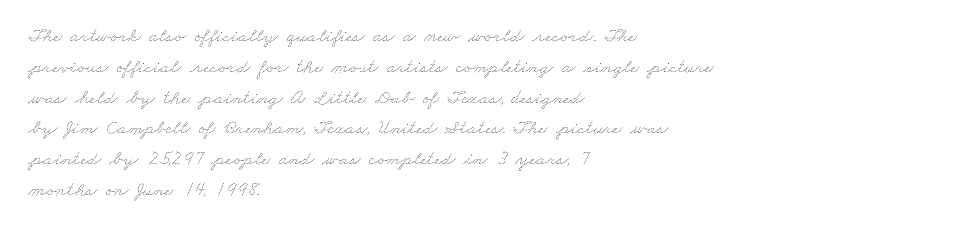
A bare baseline throughout the passage. The line-height multiplier appears to be the usual default. Is the block centered? No — it sits flush against the left margin. The gaps between neighbouring characters are ordinary and unremarkable.
